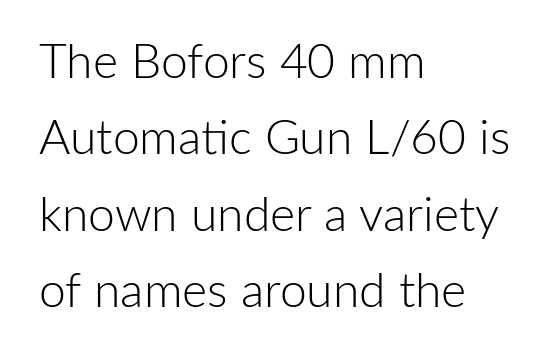
The image shows 48 px light sans-serif type, upright; set left-aligned, normal line spacing (1.59x), normal letter spacing, not underlined; low stroke contrast and a medium x-height.
